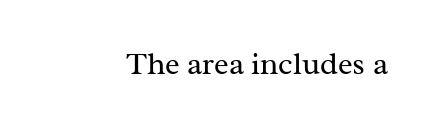
The image shows 31 px regular-weight serif type, upright; set normal letter spacing, not underlined; medium stroke contrast and a medium x-height.
